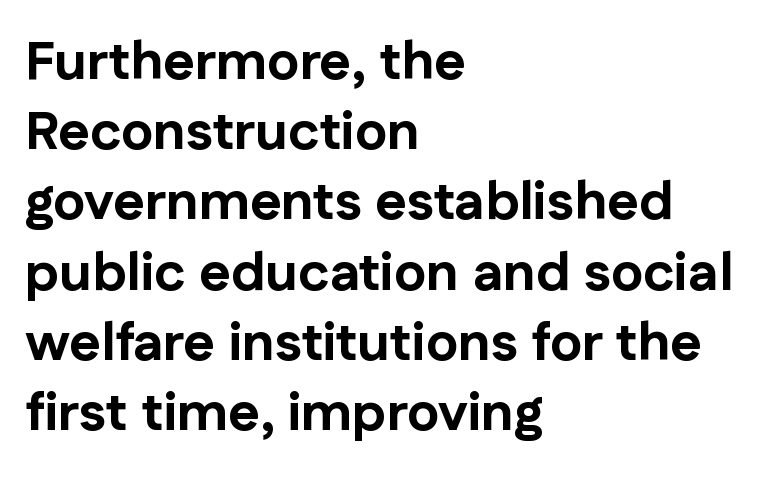
The image shows 54 px bold sans-serif type, upright; set left-aligned, normal line spacing (1.3x), normal letter spacing, not underlined; low stroke contrast and a medium x-height.
